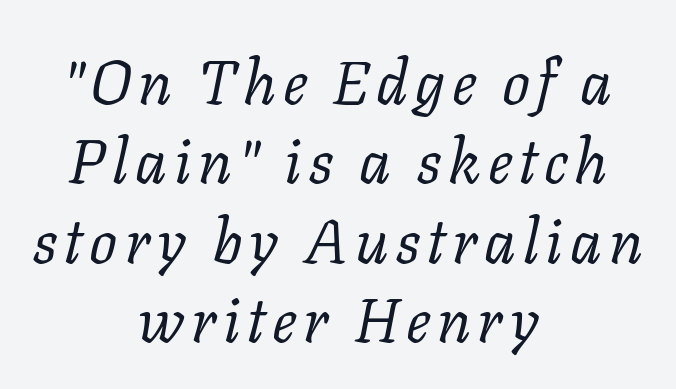
{"serif": "yes", "italic": "yes", "lean": "right", "slant_degrees": 11, "bold": "no", "weight": "regular", "width": "normal", "stroke_contrast": "low", "x_height": "medium", "monospaced": "no", "underline": "no", "align": "center", "line_spacing": "normal", "line_spacing_ratio": 1.28, "glyph_px": 62}
